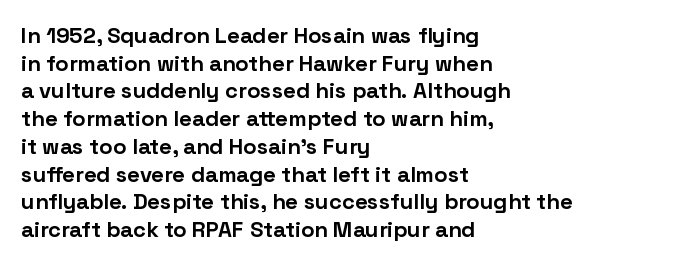
These words are printed bold, with thick strokes throughout. The string is rendered with underlining switched off. What's the leading like? Ordinary, nothing unusual. Tracking value appears to be zero — textbook default spacing. This rendering uses left alignment, leaving the right contour irregular. Every stem runs plumb, perpendicular to the baseline.
